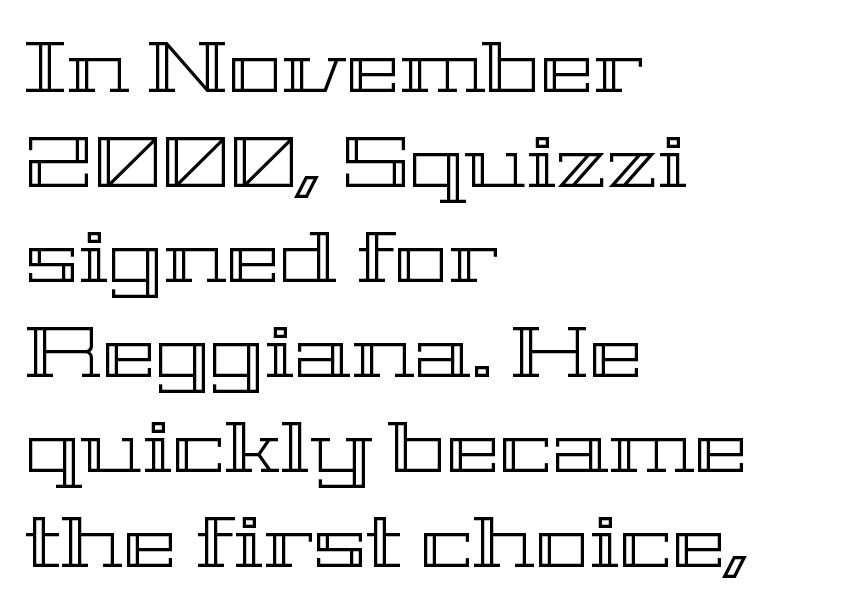
Descender tails drop into unmarked territory. The rendering uses a moderate line-height, typical for paragraphs. In CSS terms this would be text-align: left. This is the regular roman posture of the typeface. The letterforms sit shoulder to shoulder at normal distance.
